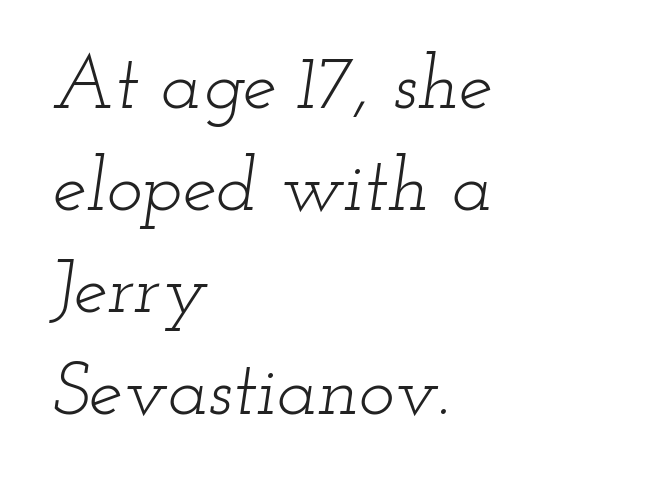
{"serif": "yes", "italic": "yes", "lean": "right", "slant_degrees": 12, "bold": "no", "weight": "light", "width": "wide", "stroke_contrast": "low", "x_height": "small", "monospaced": "no", "underline": "no", "align": "left", "line_spacing": "normal", "line_spacing_ratio": 1.34, "letter_spacing": "normal", "letter_spacing_em": 0.0, "glyph_px": 76}
